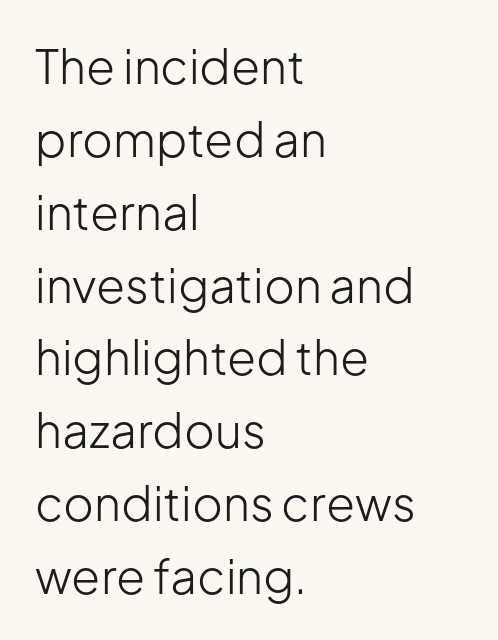
Q: Is the text bold? A: No.
Q: Is the text italic (slanted)? A: No, it is upright.
Q: Is the typeface a serif or a sans-serif typeface? A: Sans-serif.
Q: Is the text underlined? A: No.
Q: How is the paragraph aligned? A: Left-aligned.
Q: Is the spacing between letters normal or unusually wide? A: Normal.
Q: Is the spacing between lines tight, normal or loose? A: Normal.
Q: Width (condensed, normal, or wide)? A: Normal.
Q: Stroke contrast? A: Low.
Q: x-height? A: Medium.
Q: Monospaced? A: No.
